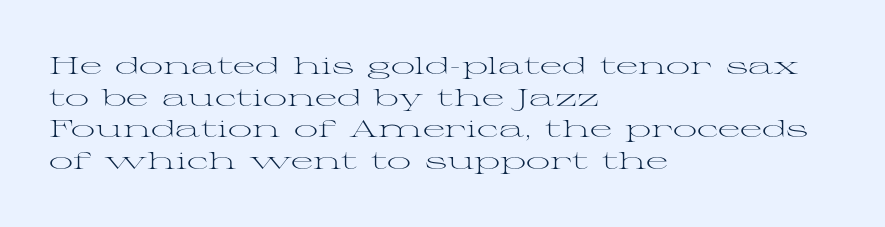
{"italic": "no", "bold": "no", "underline": "no", "align": "left", "line_spacing": "normal", "line_spacing_ratio": 1.32, "letter_spacing": "normal", "letter_spacing_em": 0.0, "glyph_px": 24}
